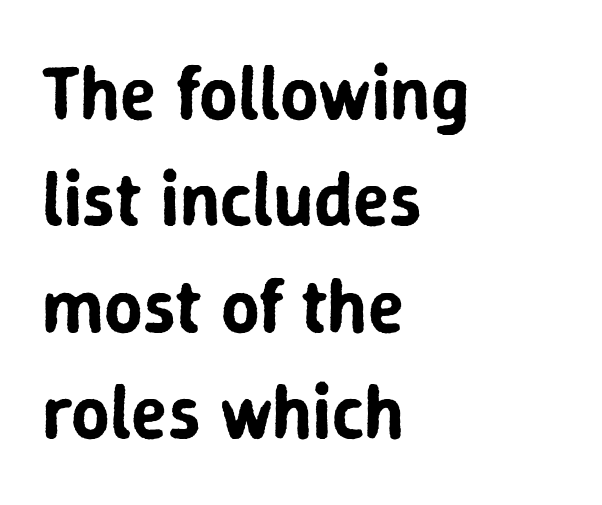
{"serif": "no", "italic": "no", "width": "normal", "stroke_contrast": "low", "x_height": "medium", "monospaced": "no", "underline": "no", "align": "left", "line_spacing": "normal", "line_spacing_ratio": 1.42, "letter_spacing": "normal", "letter_spacing_em": 0.0, "glyph_px": 75}
